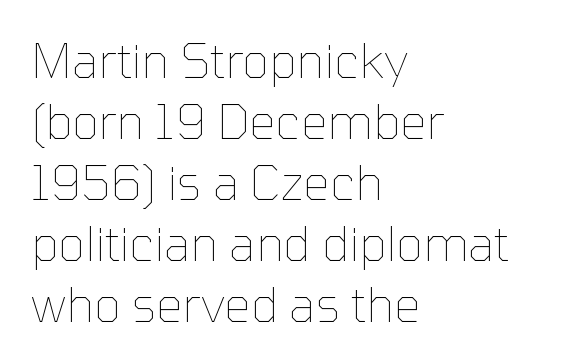
The image shows 47 px thin type, upright; set left-aligned, normal line spacing (1.3x), normal letter spacing, not underlined; low stroke contrast and a medium x-height.
